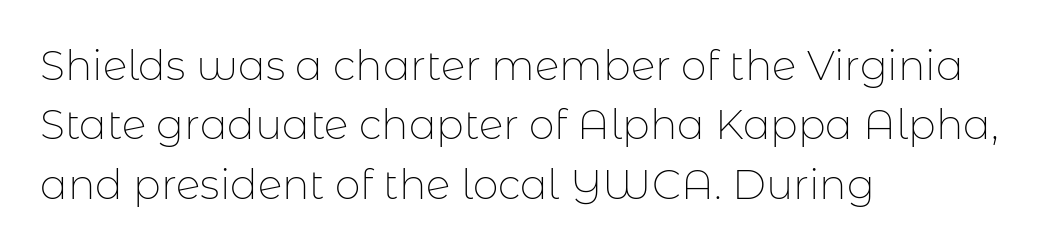
Q: Is the text bold? A: No.
Q: Is the text italic (slanted)? A: No, it is upright.
Q: Is the typeface a serif or a sans-serif typeface? A: Sans-serif.
Q: Is the text underlined? A: No.
Q: How is the paragraph aligned? A: Left-aligned.
Q: Is the spacing between letters normal or unusually wide? A: Normal.
Q: Is the spacing between lines tight, normal or loose? A: Normal.
Q: Width (condensed, normal, or wide)? A: Normal.
Q: Stroke contrast? A: Low.
Q: x-height? A: Medium.
Q: Monospaced? A: No.
